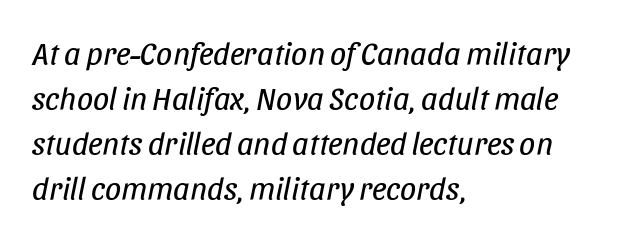
This is not heavy type; no bold has been used. These lines are rendered in a variable-pitch font. The block of text has a typical density, with ordinary space between rows. Tall strokes in this sample are angled rather than plumb. Nobody touched the tracking dial on this one. The glyphs are unaccompanied by any horizontal stroke below them.
